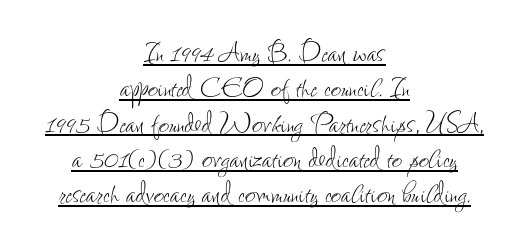
These glyphs show unthickened strokes, regular width or finer. This sample uses plain, unmodified letter spacing. The rendering uses natural spacing where letterforms have individual widths. The typesetter has applied underlining to the passage shown. The whitespace from short lines is split evenly between both sides.
